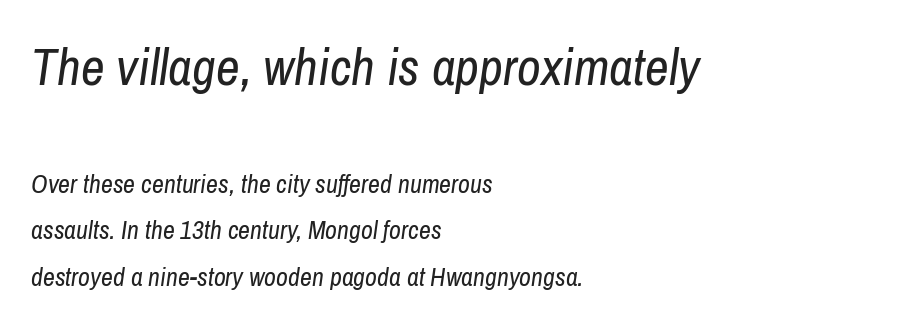
Heft: none added — not bold. Tracking value appears to be zero — textbook default spacing. Is this a fixed-width face? No — the glyphs have proportional, varying widths. Layout note: lines flush left. Typesetter's note — upper block bumped up in size, lower block left smaller.
